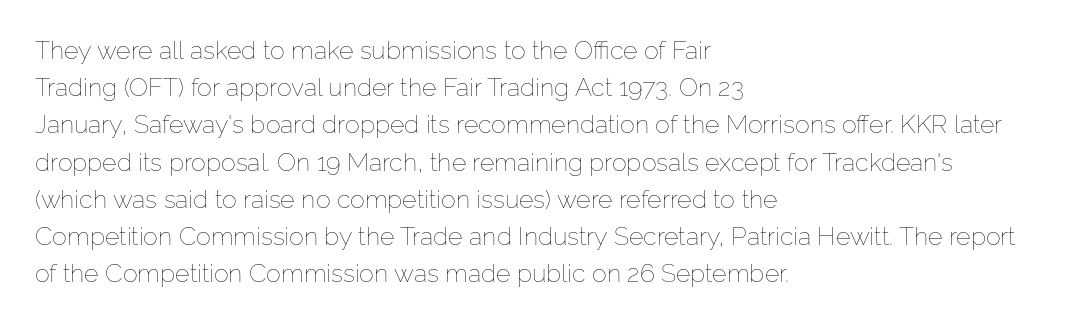
The image shows 25 px text type, upright; set left-aligned, normal line spacing (1.49x), normal letter spacing, not underlined.
